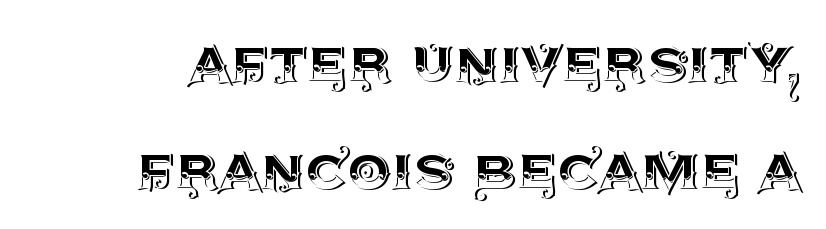
The image shows 69 px text type, upright; set normal line spacing (1.55x), normal letter spacing, not underlined; a large x-height.
